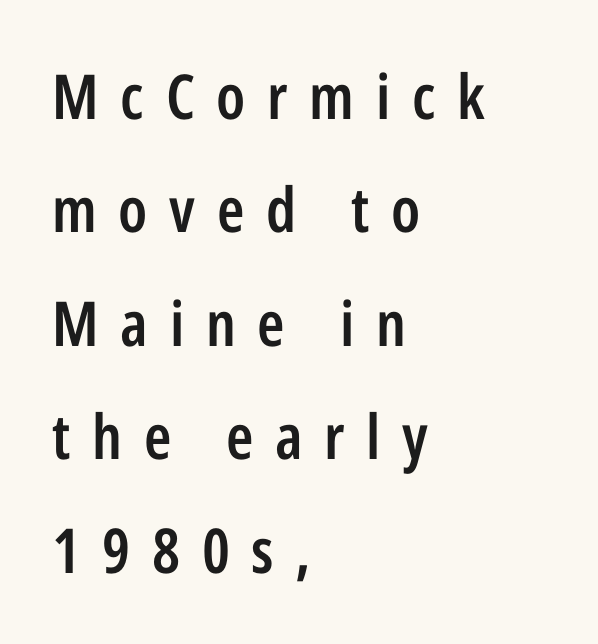
The image shows 62 px semibold, condensed sans-serif type, upright; set left-aligned, line spacing 1.83x, unusually wide letter spacing (+0.35 em), not underlined; low stroke contrast and a medium x-height.
